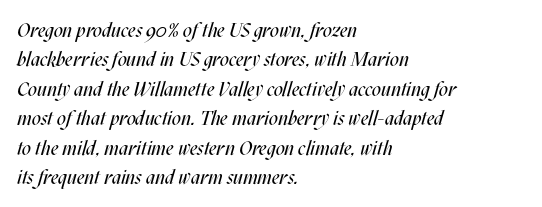
The image shows 20 px text type, italic (leaning right); set left-aligned, normal line spacing (1.47x), normal letter spacing, not underlined.
